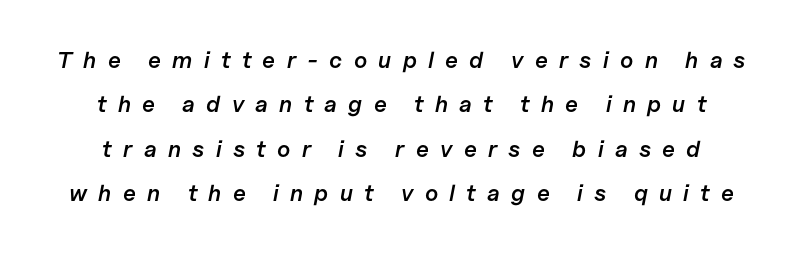
{"italic": "yes", "lean": "right", "slant_degrees": 11, "bold": "semi", "underline": "no", "line_spacing": "loose", "line_spacing_ratio": 1.93, "letter_spacing": "wide", "letter_spacing_em": 0.49, "glyph_px": 23}
